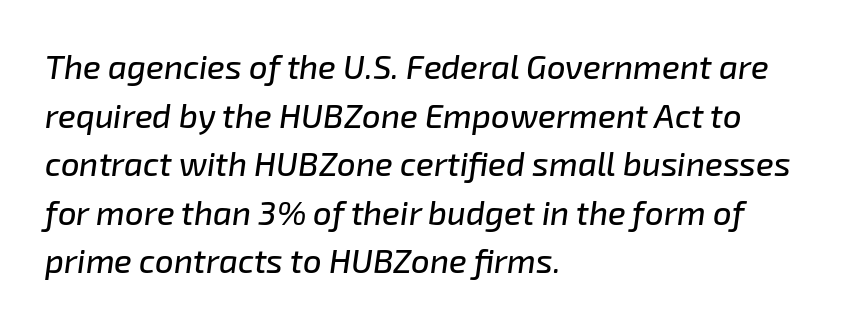
Compared with typical paragraphs, the rows here are spaced about the same. Notice how the passage keeps a crisp vertical edge on the left only. The gaps between neighbouring characters are ordinary and unremarkable. Posture: slanted.
